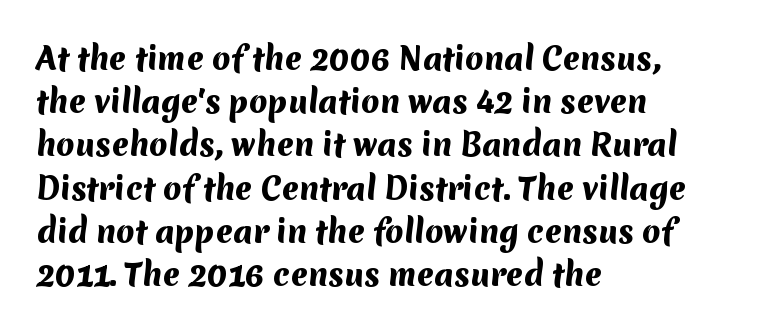
Spacing verdict: proportional, widths tailored to each character. The line texture is even and compact thanks to regular tracking. The passage shown stacks its lines at a standard gap. The specimen omits any rule beneath the text block's lines. The rendering shows plain stroke endings on the letterforms — a sans-serif design. The typesetting leans heavy: a genuine bold.
